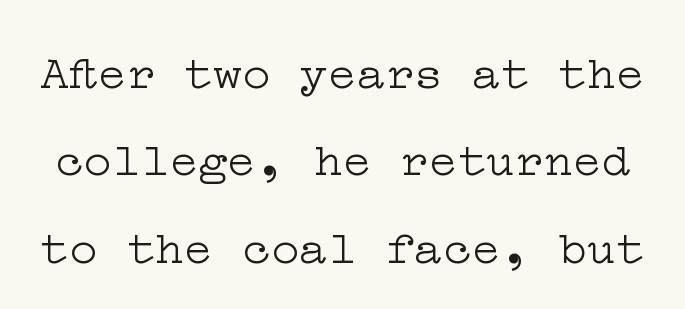
Q: Is the text bold? A: No.
Q: Is the text italic (slanted)? A: No, it is upright.
Q: Is the typeface a serif or a sans-serif typeface? A: Serif.
Q: Is the text underlined? A: No.
Q: Is the spacing between letters normal or unusually wide? A: Normal.
Q: Width (condensed, normal, or wide)? A: Wide.
Q: Stroke contrast? A: Low.
Q: x-height? A: Medium.
